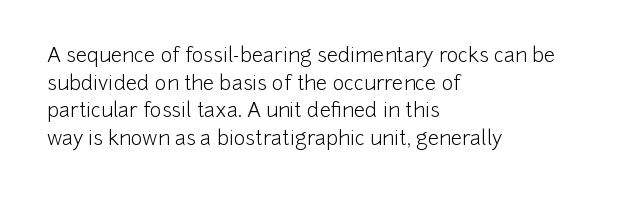
Q: Is the text bold? A: No.
Q: Is the text italic (slanted)? A: No, it is upright.
Q: Is the text underlined? A: No.
Q: How is the paragraph aligned? A: Left-aligned.
Q: Is the spacing between letters normal or unusually wide? A: Normal.
Q: Is the spacing between lines tight, normal or loose? A: Normal.
